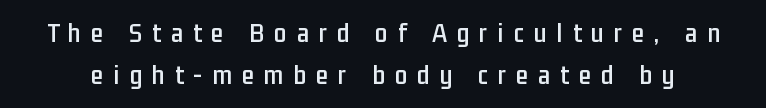
Letterform terminals end flat and unadorned throughout the passage. The letterforms stand isolated, each surrounded by extra space. Looks like regular typesetting: each glyph gets only the width it needs. Glance below the letters and you will spot only blank space. Notice how descenders clear the ascenders below comfortably — that's standard leading. The typography opts for an upright posture over an oblique one.
